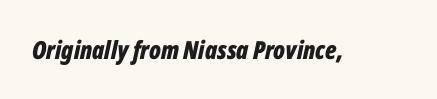
Letters rest on an invisible, unmarked baseline. Compared with typical body copy, the letter spacing here is the same. Rendered with sloped, italic letterforms. Students, this is bold: see how much ink each stroke carries.
